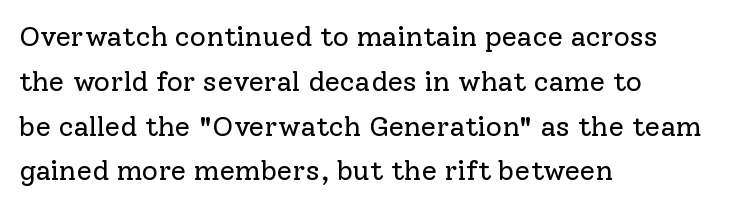
The image shows 28 px regular-weight serif type, upright; set left-aligned, normal line spacing (1.6x), normal letter spacing, not underlined; low stroke contrast and a medium x-height.
